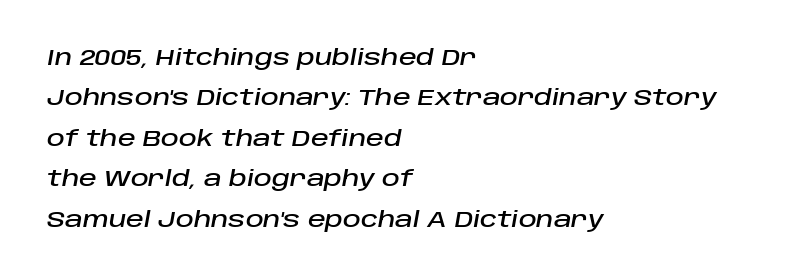
Q: Is the text italic (slanted)? A: Yes, it leans right by about 10 degrees.
Q: Is the text underlined? A: No.
Q: How is the paragraph aligned? A: Left-aligned.
Q: Is the spacing between letters normal or unusually wide? A: Normal.
